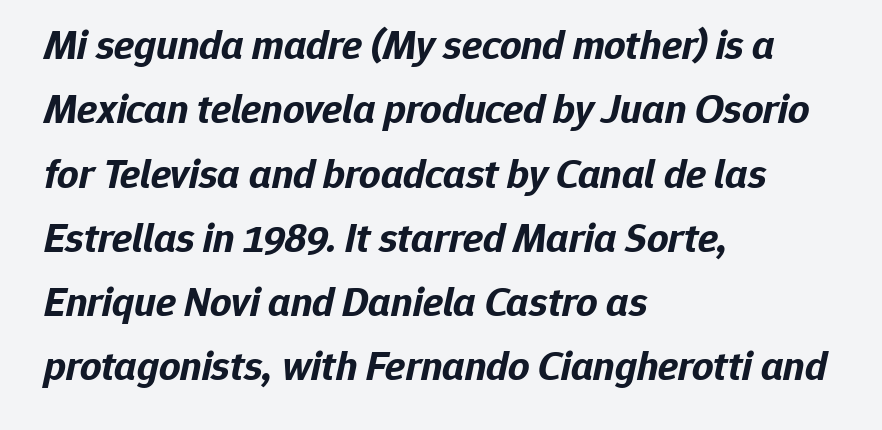
The image shows 42 px bold type, italic (leaning right); set left-aligned, normal line spacing (1.53x), normal letter spacing, not underlined; low stroke contrast and a medium x-height.
